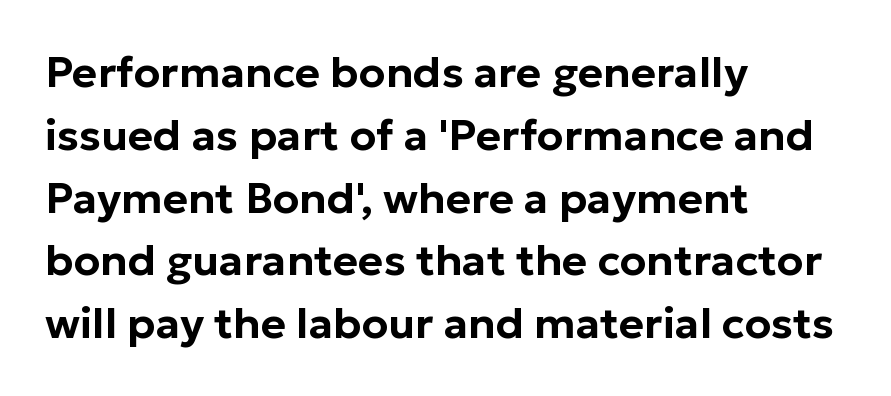
Just letters on the line, the space beneath them empty. Which margin do the lines hug? The left one — the right edge is uneven. A roman cut, with each character standing at attention. Character widths vary here, with narrow letters taking less room than wide ones.
